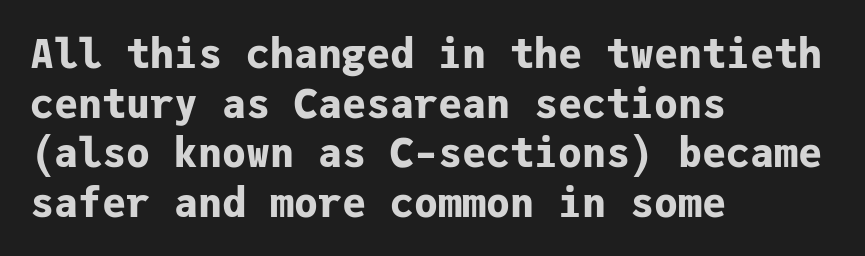
The letters stand straight up with perfectly vertical stems. Visually the block forms a straight wall on the left and a jagged coastline on the right. Honestly, the letter spacing is just normal — you wouldn't notice it. The passage shown is not underscored anywhere. You'd pick this weight for a headline — it's a proper bold.
